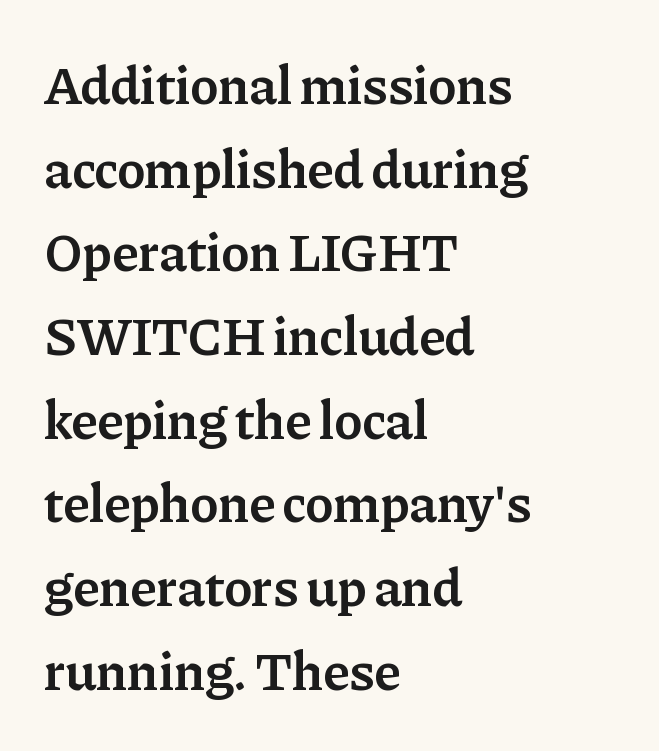
Q: Is the text bold? A: Semi-bold.
Q: Is the text italic (slanted)? A: No, it is upright.
Q: Is the typeface a serif or a sans-serif typeface? A: Serif.
Q: Is the text underlined? A: No.
Q: How is the paragraph aligned? A: Left-aligned.
Q: Is the spacing between letters normal or unusually wide? A: Normal.
Q: Is the spacing between lines tight, normal or loose? A: Normal.
Q: Width (condensed, normal, or wide)? A: Normal.
Q: Stroke contrast? A: Low.
Q: x-height? A: Medium.
Q: Monospaced? A: No.
